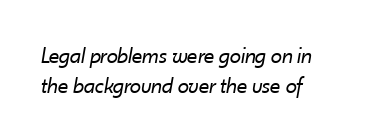
{"italic": "yes", "lean": "right", "slant_degrees": 10, "bold": "no", "underline": "no", "line_spacing": "normal", "line_spacing_ratio": 1.29, "letter_spacing": "normal", "letter_spacing_em": 0.0, "glyph_px": 23}
